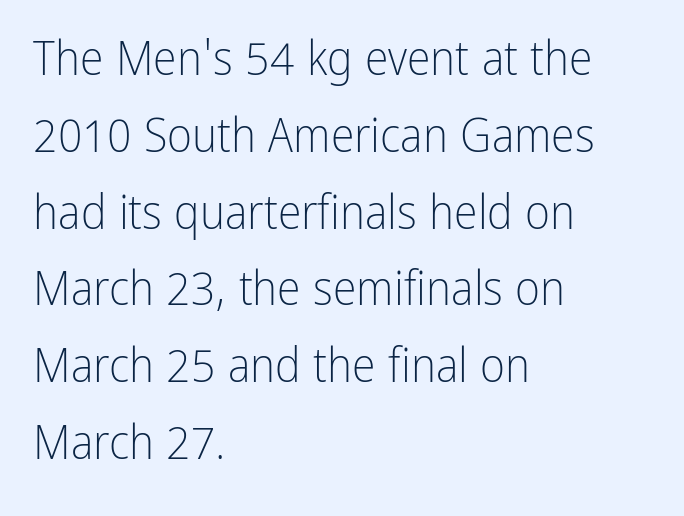
The image shows 48 px light, condensed sans-serif type, upright; set left-aligned, normal line spacing (1.6x), normal letter spacing, not underlined; low stroke contrast and a medium x-height.
